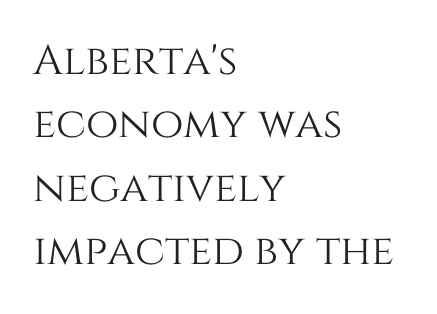
Q: Is the text italic (slanted)? A: No, it is upright.
Q: Is the text underlined? A: No.
Q: How is the paragraph aligned? A: Left-aligned.
Q: Is the spacing between letters normal or unusually wide? A: Normal.
Q: Is the spacing between lines tight, normal or loose? A: Normal.
Q: Width (condensed, normal, or wide)? A: Normal.
Q: Stroke contrast? A: Medium.
Q: x-height? A: Large.
Q: Monospaced? A: No.
